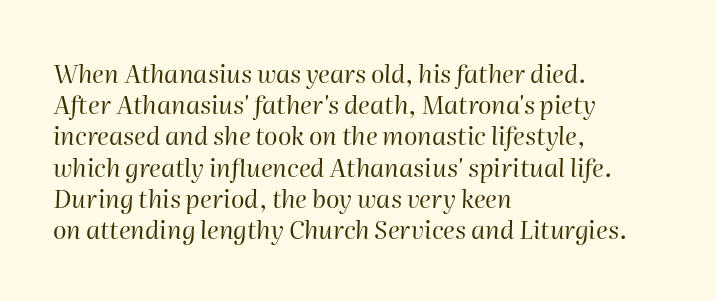
Q: Is the text bold? A: No.
Q: Is the text italic (slanted)? A: Yes, it leans right by about 2 degrees.
Q: Is the text underlined? A: No.
Q: How is the paragraph aligned? A: Left-aligned.
Q: Is the spacing between letters normal or unusually wide? A: Normal.
Q: Is the spacing between lines tight, normal or loose? A: Normal.
